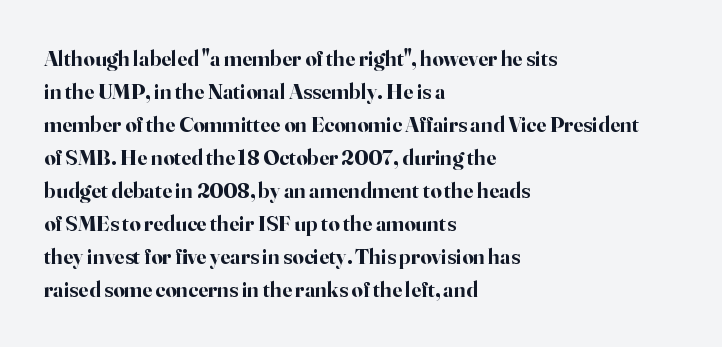
Q: Is the text bold? A: Yes.
Q: Is the text italic (slanted)? A: No, it is upright.
Q: Is the text underlined? A: No.
Q: How is the paragraph aligned? A: Left-aligned.
Q: Is the spacing between letters normal or unusually wide? A: Normal.
Q: Is the spacing between lines tight, normal or loose? A: Normal.
